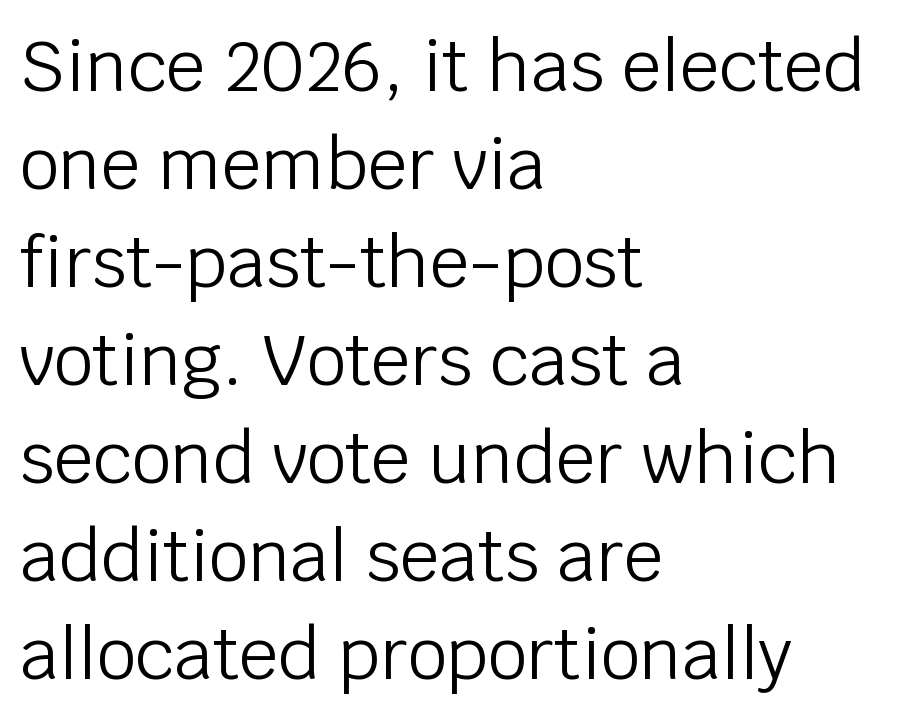
{"serif": "no", "italic": "no", "bold": "no", "weight": "light", "width": "normal", "stroke_contrast": "low", "x_height": "large", "monospaced": "no", "underline": "no", "align": "left", "line_spacing": "normal", "line_spacing_ratio": 1.4, "letter_spacing": "normal", "letter_spacing_em": 0.0, "glyph_px": 70}
